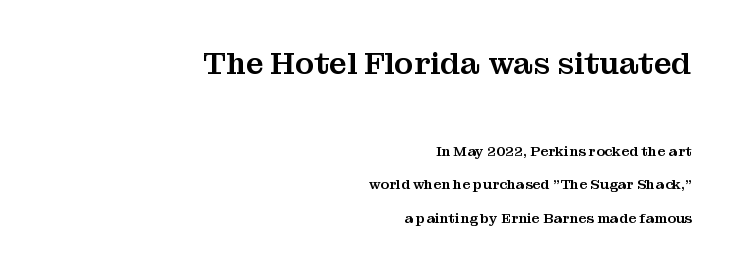
Q: Is the text italic (slanted)? A: No, it is upright.
Q: Is the typeface a serif or a sans-serif typeface? A: Serif.
Q: Is the text underlined? A: No.
Q: How is the paragraph aligned? A: Right-aligned.
Q: Is the spacing between letters normal or unusually wide? A: Normal.
Q: Is the spacing between lines tight, normal or loose? A: Loose.
Q: Which block of text is set in a larger size, the first (top) or the second (bottom)? A: The first (top) one.
Q: Width (condensed, normal, or wide)? A: Normal.
Q: Stroke contrast? A: Medium.
Q: x-height? A: Medium.
Q: Monospaced? A: No.
